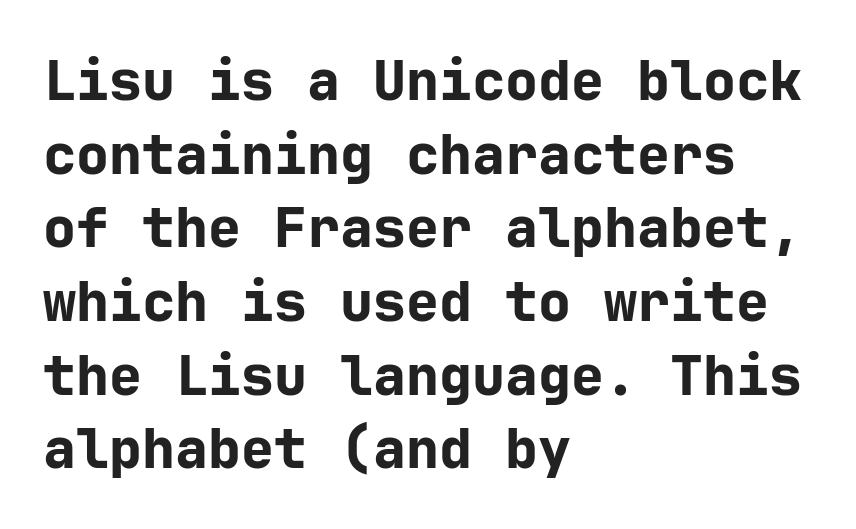
Q: Is the text bold? A: Yes.
Q: Is the text italic (slanted)? A: No, it is upright.
Q: Is the typeface a serif or a sans-serif typeface? A: Sans-serif.
Q: Is the text underlined? A: No.
Q: How is the paragraph aligned? A: Left-aligned.
Q: Is the spacing between letters normal or unusually wide? A: Normal.
Q: Is the spacing between lines tight, normal or loose? A: Normal.
Q: Width (condensed, normal, or wide)? A: Normal.
Q: Stroke contrast? A: Low.
Q: x-height? A: Medium.
